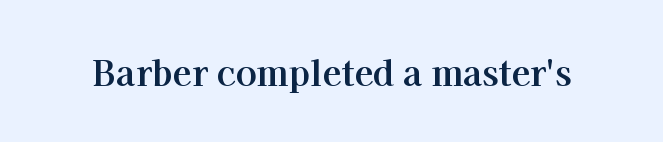
{"serif": "yes", "italic": "no", "bold": "yes", "weight": "bold", "width": "normal", "stroke_contrast": "high", "x_height": "medium", "monospaced": "no", "underline": "no", "letter_spacing": "normal", "letter_spacing_em": 0.0, "glyph_px": 35}
